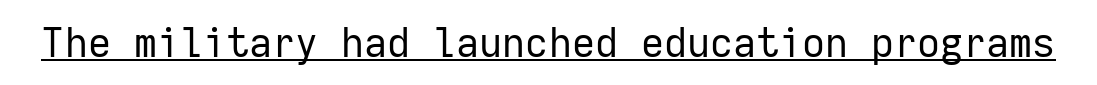
Q: Is the text bold? A: No.
Q: Is the text italic (slanted)? A: No, it is upright.
Q: Is the typeface a serif or a sans-serif typeface? A: Sans-serif.
Q: Is the text underlined? A: Yes.
Q: Is the spacing between letters normal or unusually wide? A: Normal.
Q: Width (condensed, normal, or wide)? A: Normal.
Q: Stroke contrast? A: Low.
Q: x-height? A: Medium.
Q: Monospaced? A: Yes.
